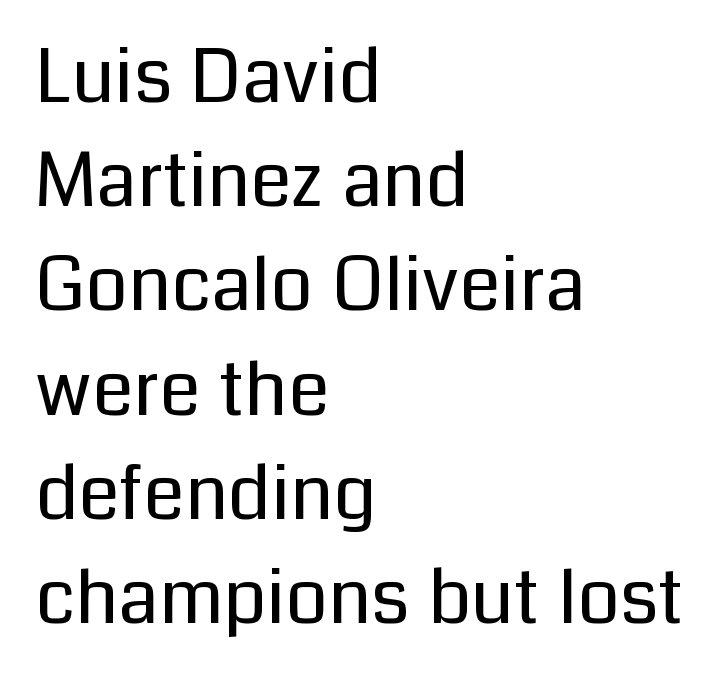
{"serif": "no", "italic": "no", "bold": "no", "weight": "regular", "width": "normal", "stroke_contrast": "low", "x_height": "medium", "monospaced": "no", "underline": "no", "align": "left", "line_spacing": "normal", "line_spacing_ratio": 1.39, "letter_spacing": "normal", "letter_spacing_em": 0.0, "glyph_px": 75}
